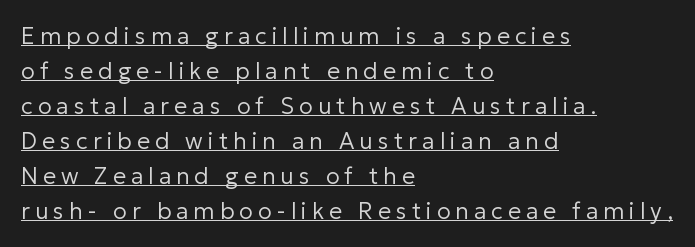
Like a heading marked for emphasis, these lines bear an underscore. Notice how the stems are strictly vertical — no italics here. In terms of leading, this rendering sits right in the middle. All the whitespace from short lines collects on the right.
